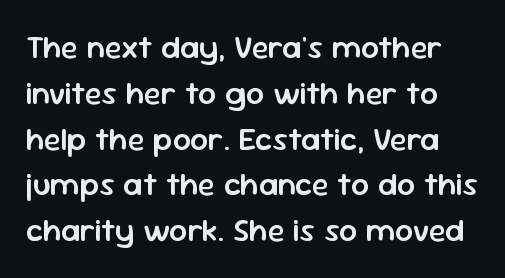
How heavy is the stroke? Medium-heavy — a semibold, shy of bold. Letterform terminals end flat and unadorned throughout the passage. The block of text has a typical density, with ordinary space between rows. Does extra space separate the letters? No, they use regular spacing.
